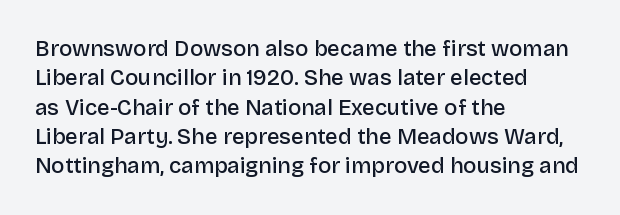
The image shows 22 px text type, upright; set left-aligned, normal line spacing (1.33x), normal letter spacing, not underlined.
